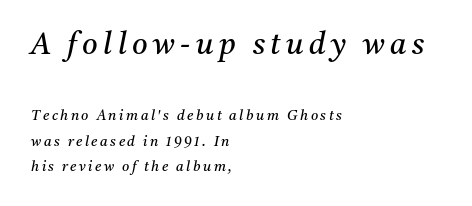
The image shows 30 px regular-weight serif type, italic (leaning right); set left-aligned, line spacing 1.81x, not underlined; the first (top) block is 2.14x larger; medium stroke contrast and a medium x-height.
